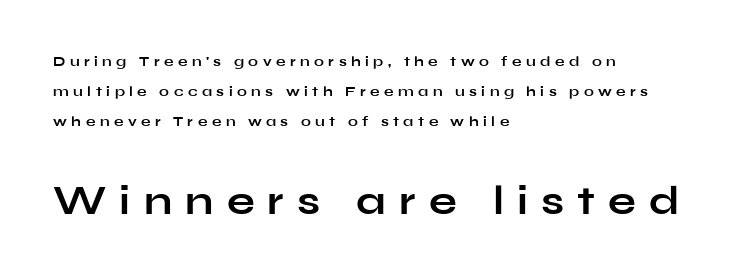
{"serif": "no", "italic": "no", "bold": "yes", "weight": "bold", "width": "wide", "stroke_contrast": "low", "x_height": "medium", "monospaced": "no", "underline": "no", "align": "left", "line_spacing": "loose", "line_spacing_ratio": 2.14, "letter_spacing": "wide", "letter_spacing_em": 0.32, "larger_block": "second", "size_ratio": 2.93, "glyph_px": 41}
